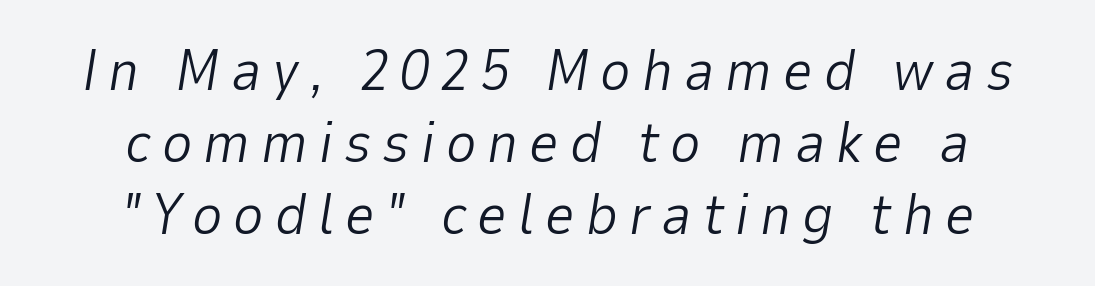
{"italic": "yes", "lean": "right", "slant_degrees": 9, "bold": "no", "weight": "light", "width": "normal", "stroke_contrast": "low", "x_height": "medium", "monospaced": "no", "underline": "no", "align": "center", "line_spacing_ratio": 1.24, "glyph_px": 58}
